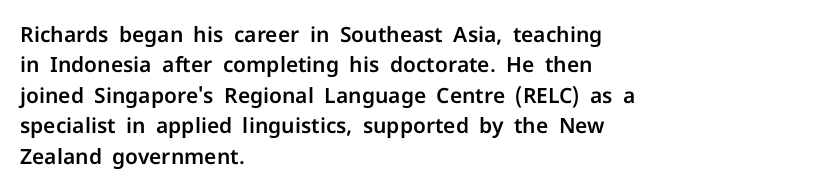
A bare baseline throughout the passage. This rendering uses left alignment, leaving the right contour irregular. Vertical strokes here are truly vertical. Glyph-to-glyph distance matches everyday printed text. If you measured baseline to baseline, you'd find a middling distance.
